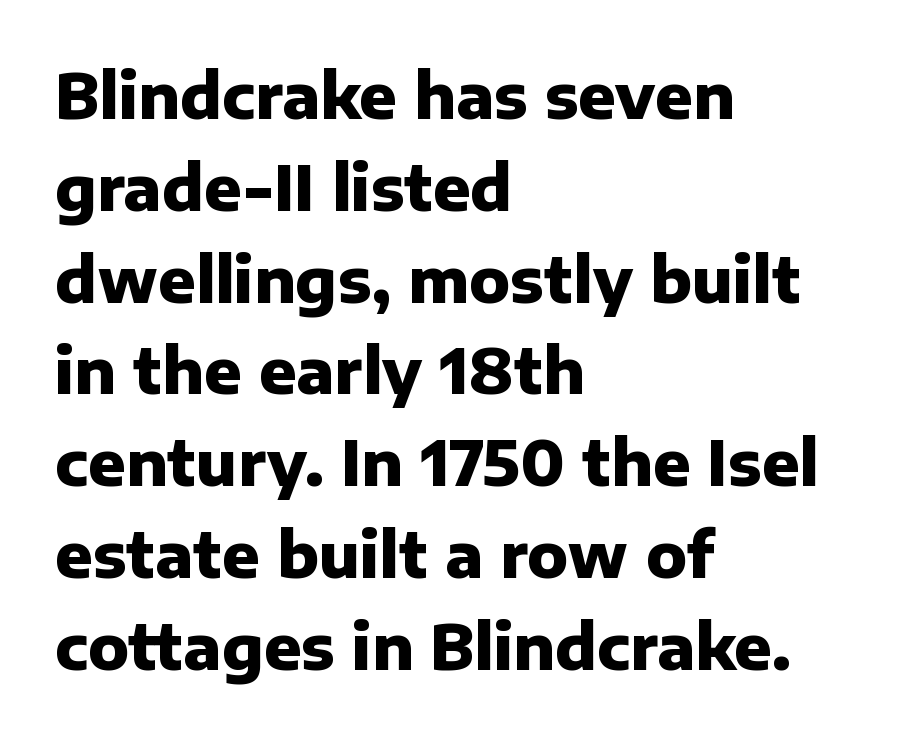
The image shows 62 px heavy sans-serif type, upright; set left-aligned, normal line spacing (1.48x), normal letter spacing, not underlined; low stroke contrast and a medium x-height.
